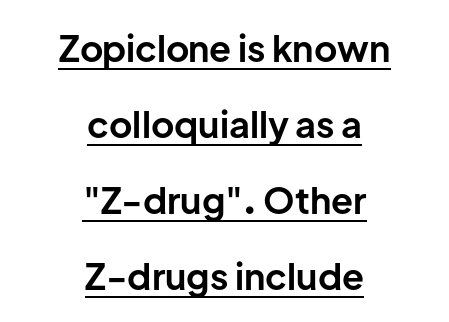
{"serif": "no", "italic": "no", "bold": "yes", "weight": "bold", "width": "normal", "stroke_contrast": "low", "x_height": "medium", "monospaced": "no", "underline": "yes", "align": "center", "line_spacing": "loose", "line_spacing_ratio": 2.11, "letter_spacing": "normal", "letter_spacing_em": 0.0, "glyph_px": 36}
